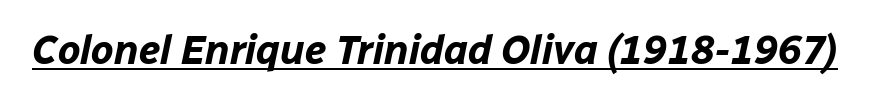
Q: Is the text bold? A: Yes.
Q: Is the text italic (slanted)? A: Yes, it leans right by about 12 degrees.
Q: Is the text underlined? A: Yes.
Q: Is the spacing between letters normal or unusually wide? A: Normal.
Q: Width (condensed, normal, or wide)? A: Normal.
Q: Stroke contrast? A: Low.
Q: x-height? A: Medium.
Q: Monospaced? A: No.
